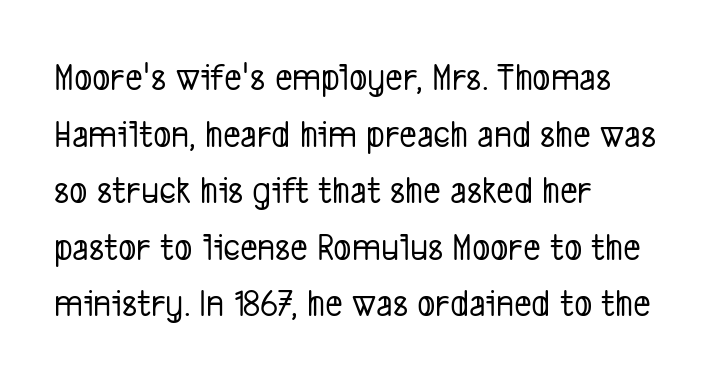
Q: Is the typeface a serif or a sans-serif typeface? A: Sans-serif.
Q: Is the text underlined? A: No.
Q: How is the paragraph aligned? A: Left-aligned.
Q: Is the spacing between letters normal or unusually wide? A: Normal.
Q: Is the spacing between lines tight, normal or loose? A: Normal.
Q: Width (condensed, normal, or wide)? A: Condensed.
Q: Stroke contrast? A: Low.
Q: x-height? A: Medium.
Q: Monospaced? A: No.
